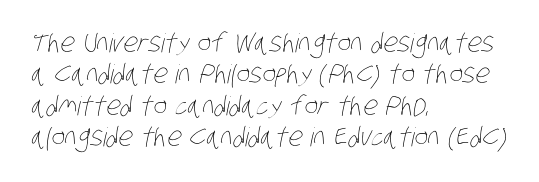
Q: Is the text bold? A: No.
Q: Is the text underlined? A: No.
Q: How is the paragraph aligned? A: Left-aligned.
Q: Is the spacing between letters normal or unusually wide? A: Normal.
